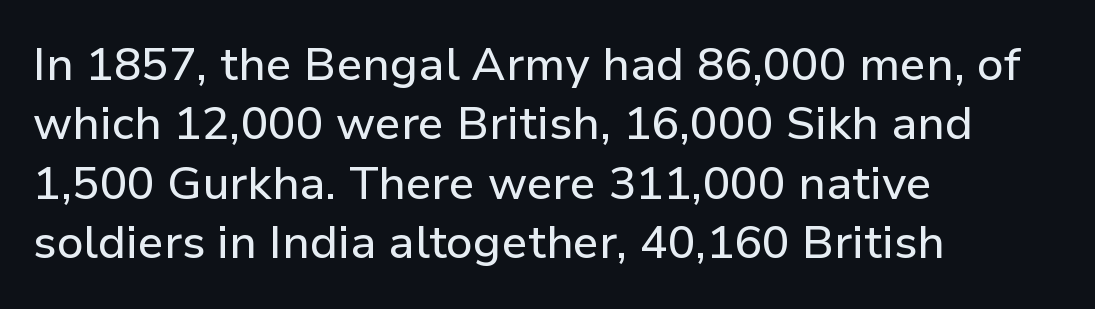
The image shows 46 px sans-serif type, upright; set left-aligned, normal line spacing (1.29x), normal letter spacing, not underlined; low stroke contrast and a medium x-height.
